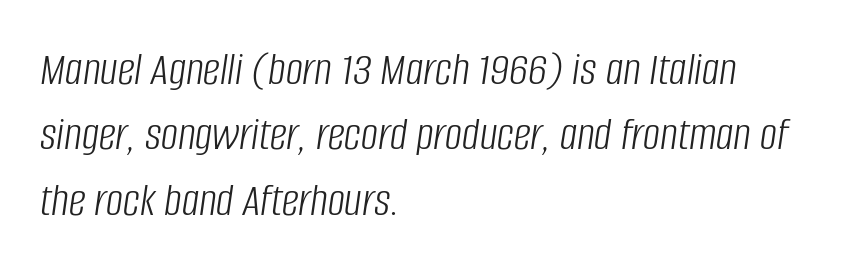
Looking at the ascenders, they clearly lean. Quick note: underline off. Proportional: the letters do not fall into vertical columns. Normally led — the rows are evenly, conventionally spaced. Tracking here is standard; glyphs follow each other at the usual distance.
